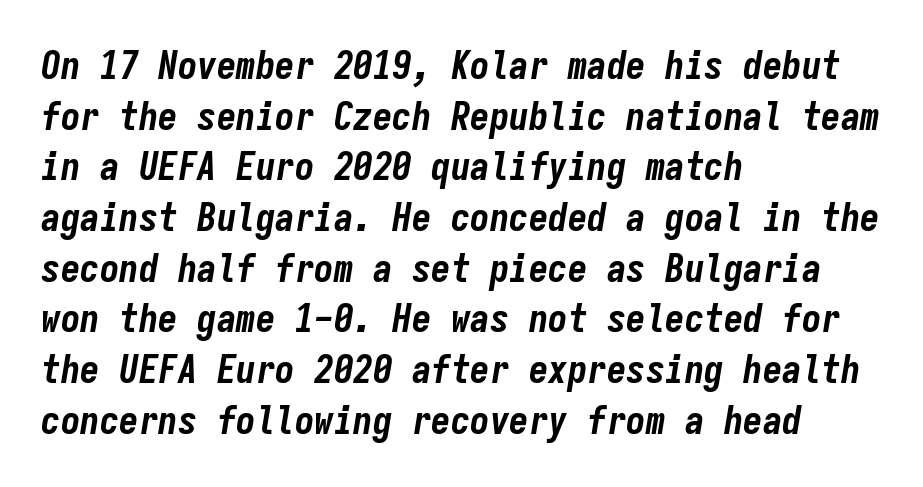
{"italic": "yes", "lean": "right", "slant_degrees": 9, "bold": "yes", "weight": "bold", "width": "condensed", "stroke_contrast": "low", "x_height": "medium", "monospaced": "yes", "underline": "no", "align": "left", "line_spacing": "normal", "line_spacing_ratio": 1.3, "letter_spacing": "normal", "letter_spacing_em": 0.0, "glyph_px": 39}
